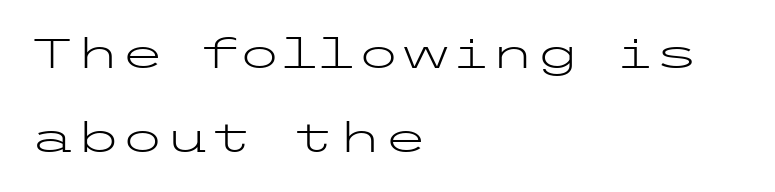
The image shows 41 px light, wide sans-serif type, upright; set left-aligned, loose line spacing (2.06x), normal letter spacing, not underlined; low stroke contrast and a medium x-height.
